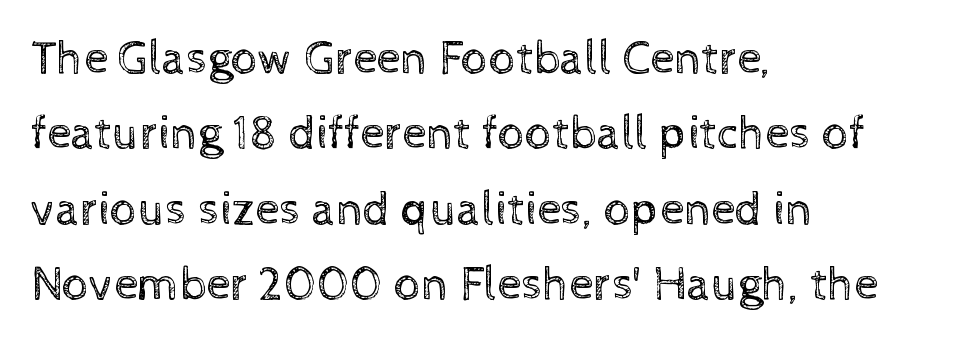
{"italic": "no", "bold": "no", "weight": "regular", "width": "normal", "x_height": "medium", "monospaced": "no", "underline": "no", "align": "left", "line_spacing": "normal", "line_spacing_ratio": 1.57, "letter_spacing": "normal", "letter_spacing_em": 0.0, "glyph_px": 48}
